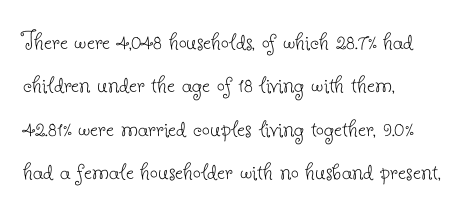
Teacher's note: observe the even left margin — that is flush-left alignment. The passage shown stacks its lines at a standard gap. The typography opts for an upright posture over an oblique one. Weight: in the light-to-regular range. The face used here is seriffed, in the tradition of book romans.
